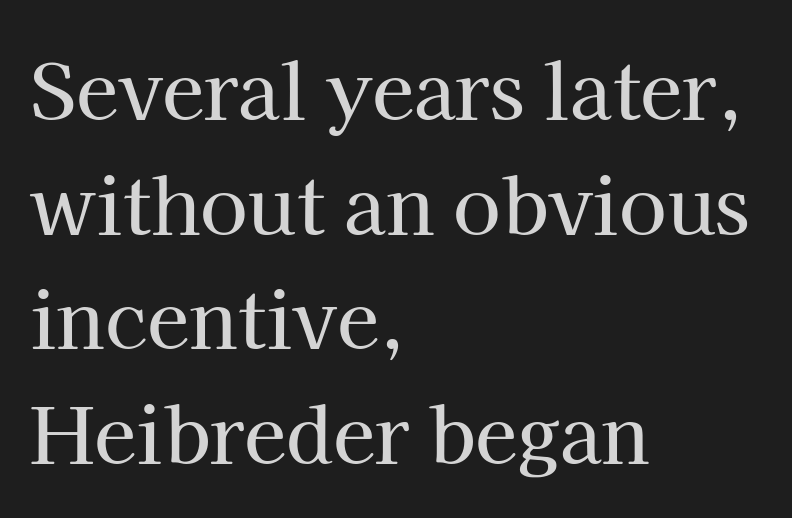
The image shows 77 px serif type, upright; set left-aligned, normal line spacing (1.49x), normal letter spacing, not underlined; high stroke contrast and a medium x-height.
